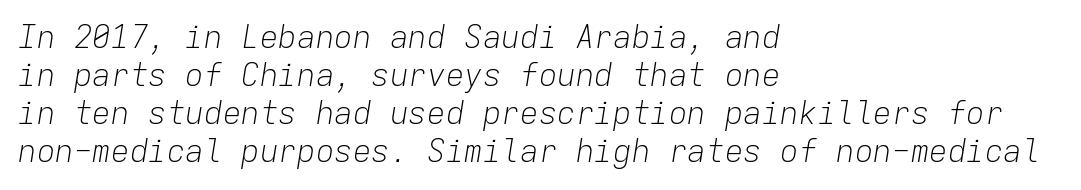
Q: Is the text bold? A: No.
Q: Is the text italic (slanted)? A: Yes, it leans right by about 9 degrees.
Q: Is the text underlined? A: No.
Q: How is the paragraph aligned? A: Left-aligned.
Q: Is the spacing between letters normal or unusually wide? A: Normal.
Q: Width (condensed, normal, or wide)? A: Normal.
Q: Stroke contrast? A: Low.
Q: x-height? A: Medium.
Q: Monospaced? A: Yes.
